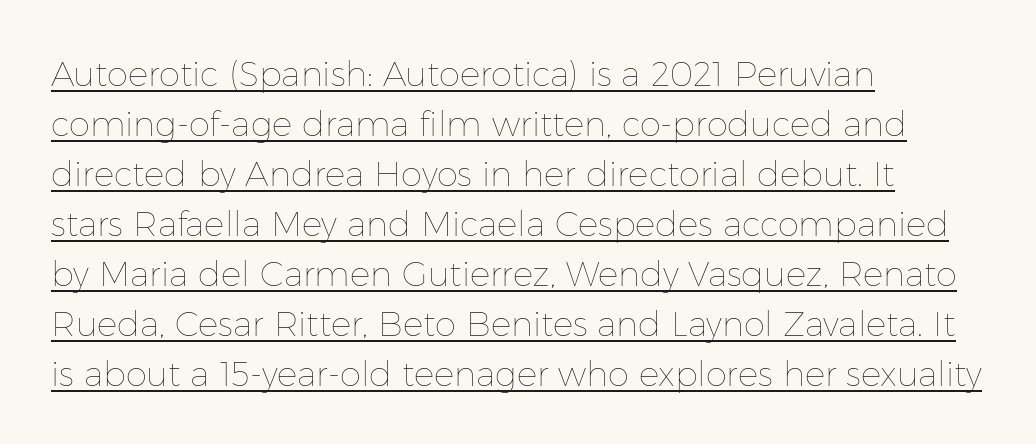
{"italic": "no", "bold": "no", "weight": "thin", "width": "normal", "stroke_contrast": "low", "x_height": "medium", "monospaced": "no", "underline": "yes", "align": "left", "line_spacing": "normal", "line_spacing_ratio": 1.47, "letter_spacing": "normal", "letter_spacing_em": 0.0, "glyph_px": 34}
